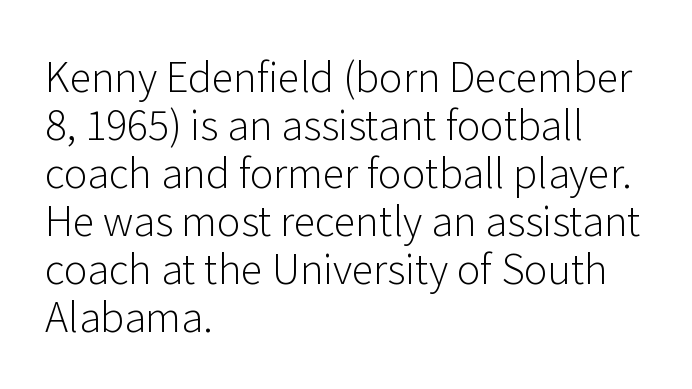
Think of a printed novel: that variable character pitch is what you see here. Between one letter and the next there's only the usual sliver of space. Teacher's note: observe the even left margin — that is flush-left alignment. Honestly, there is no underline to notice here at all. The characters display no serif detailing; their extremities are plain. This sample uses an upright cut, with every glyph sitting square on the baseline.
